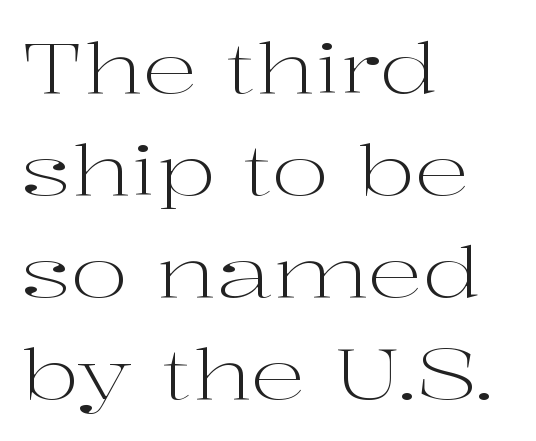
The image shows 69 px light, wide serif type, upright; set left-aligned, normal line spacing (1.48x), normal letter spacing, not underlined; high stroke contrast and a medium x-height.
